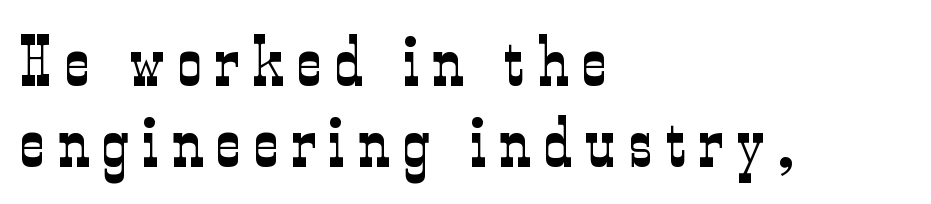
The face used here is proportionally spaced, like ordinary book or web type. The passage shown is typeset with a serif family. All the whitespace from short lines collects on the right. It's the straight-up-and-down kind of type.
